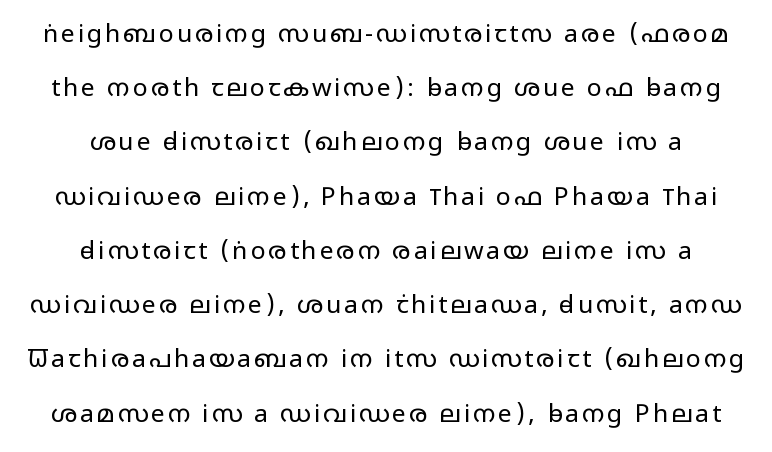
Q: Is the text bold? A: No.
Q: Is the text italic (slanted)? A: No, it is upright.
Q: Is the text underlined? A: No.
Q: How is the paragraph aligned? A: Centered.
Q: Is the spacing between lines tight, normal or loose? A: Loose.
